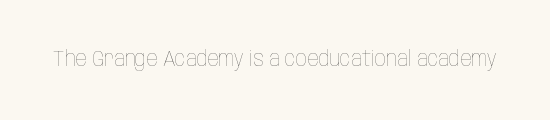
The space directly below the letters is spotless. Quick note: not italic, upright. The line texture is even and compact thanks to regular tracking. These glyphs show unthickened strokes, regular width or finer.
